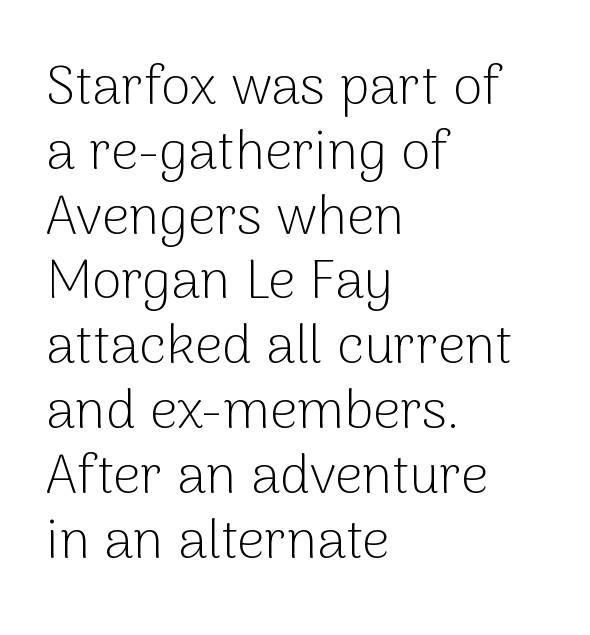
Q: Is the text bold? A: No.
Q: Is the text italic (slanted)? A: No, it is upright.
Q: Is the typeface a serif or a sans-serif typeface? A: Sans-serif.
Q: Is the text underlined? A: No.
Q: How is the paragraph aligned? A: Left-aligned.
Q: Is the spacing between letters normal or unusually wide? A: Normal.
Q: Width (condensed, normal, or wide)? A: Normal.
Q: Stroke contrast? A: Low.
Q: x-height? A: Medium.
Q: Monospaced? A: No.
